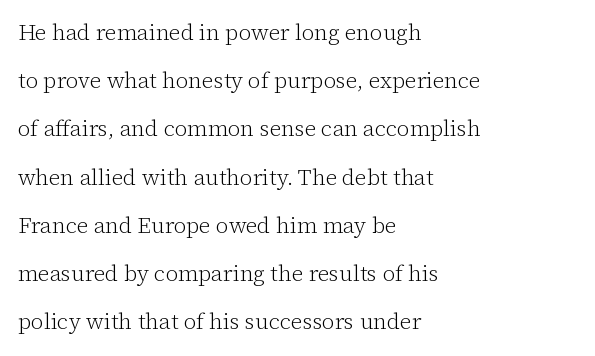
Q: Is the text bold? A: No.
Q: Is the text italic (slanted)? A: No, it is upright.
Q: Is the text underlined? A: No.
Q: How is the paragraph aligned? A: Left-aligned.
Q: Is the spacing between letters normal or unusually wide? A: Normal.
Q: Is the spacing between lines tight, normal or loose? A: Loose.
